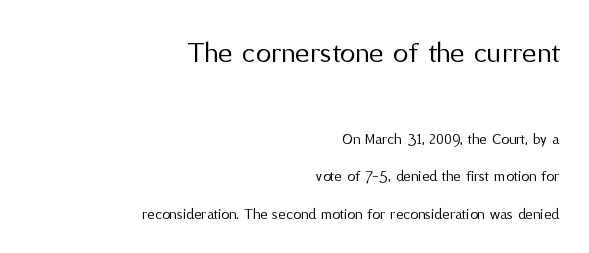
The paragraph shown leans on its right margin. Ascenders rise straight up at ninety degrees. A typesetter would label this face a sans. The words here are not underlined. Glyph-to-glyph distance matches everyday printed text.
